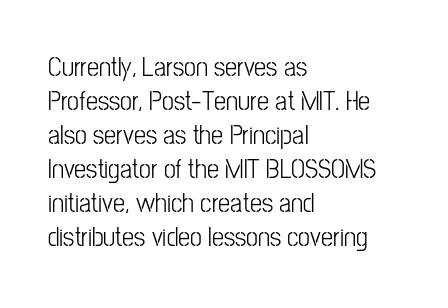
{"italic": "no", "underline": "no", "align": "left", "line_spacing": "normal", "line_spacing_ratio": 1.26, "letter_spacing": "normal", "letter_spacing_em": 0.0, "glyph_px": 27}
